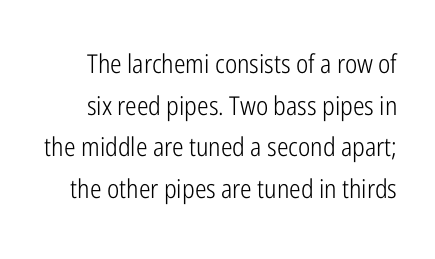
This block has exactly the height ordinary leading produces. Ink coverage per letter is moderate at most. Glyph-to-glyph distance matches everyday printed text. Tall strokes in this sample are plumb rather than angled.
